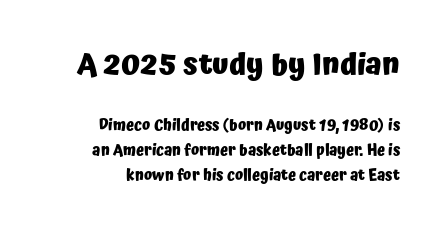
The image shows 30 px heavy sans-serif type, upright; set right-aligned, normal line spacing (1.65x), normal letter spacing, not underlined; the first (top) block is 2.0x larger; low stroke contrast and a medium x-height.
